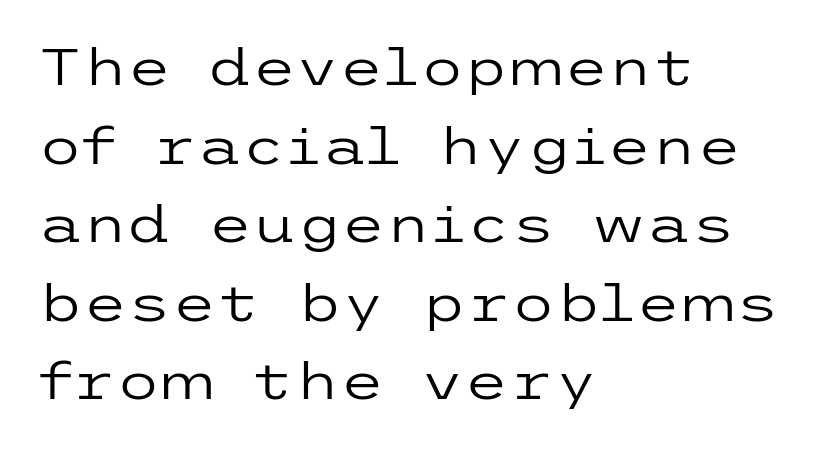
Q: Is the text bold? A: No.
Q: Is the text italic (slanted)? A: No, it is upright.
Q: Is the typeface a serif or a sans-serif typeface? A: Sans-serif.
Q: Is the text underlined? A: No.
Q: How is the paragraph aligned? A: Left-aligned.
Q: Is the spacing between letters normal or unusually wide? A: Normal.
Q: Is the spacing between lines tight, normal or loose? A: Normal.
Q: Width (condensed, normal, or wide)? A: Wide.
Q: Stroke contrast? A: Low.
Q: x-height? A: Medium.
